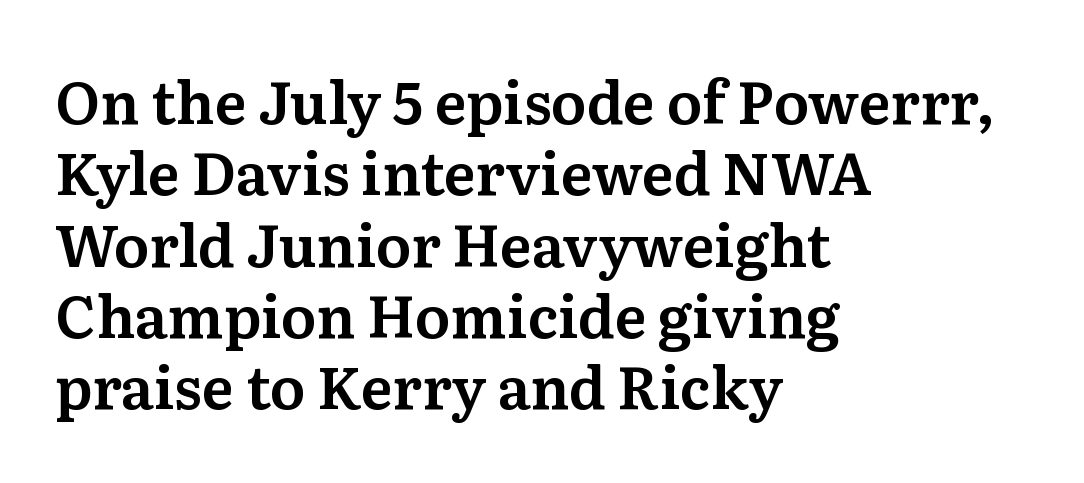
This is serif lettering, the kind often seen in printed books. Glance below the letters and you will spot only blank space. The letters sit at their default tracking, neither squeezed nor spread. A roman cut, with each character standing at attention. Looks like regular typesetting: each glyph gets only the width it needs.
